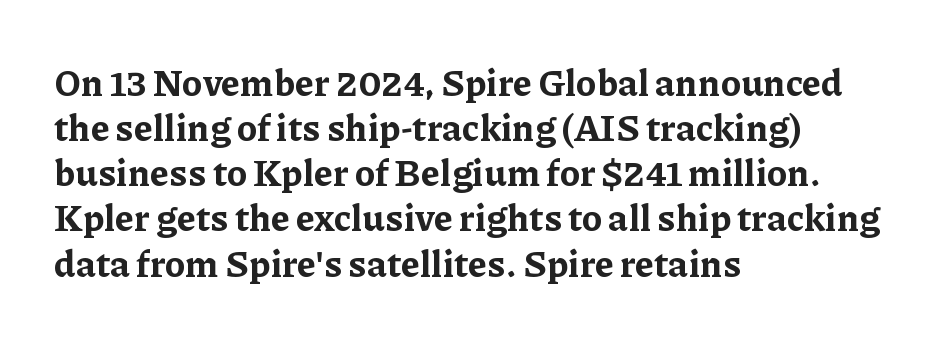
Plain, unruled lines of type. Think of a printed novel: that variable character pitch is what you see here. Words appear dense and cohesive because spacing is normal. Are there feet on the stems? There are — it's a serif.
